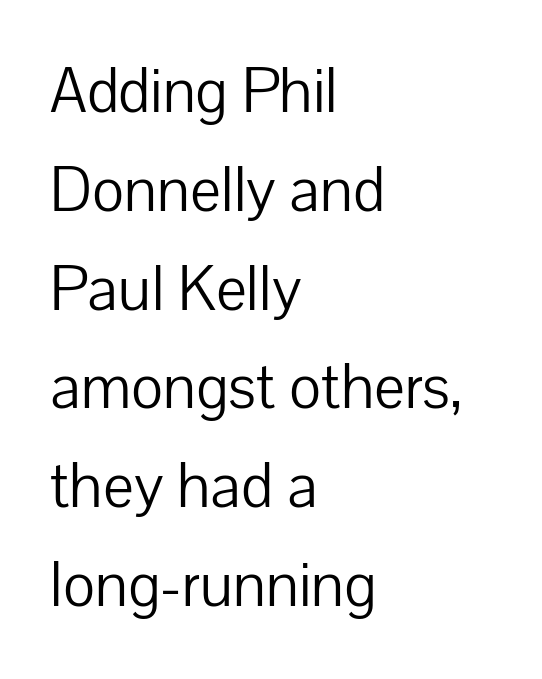
Q: Is the text bold? A: No.
Q: Is the text italic (slanted)? A: No, it is upright.
Q: Is the typeface a serif or a sans-serif typeface? A: Sans-serif.
Q: Is the text underlined? A: No.
Q: How is the paragraph aligned? A: Left-aligned.
Q: Is the spacing between letters normal or unusually wide? A: Normal.
Q: Is the spacing between lines tight, normal or loose? A: Normal.
Q: Width (condensed, normal, or wide)? A: Normal.
Q: Stroke contrast? A: Low.
Q: x-height? A: Medium.
Q: Monospaced? A: No.
